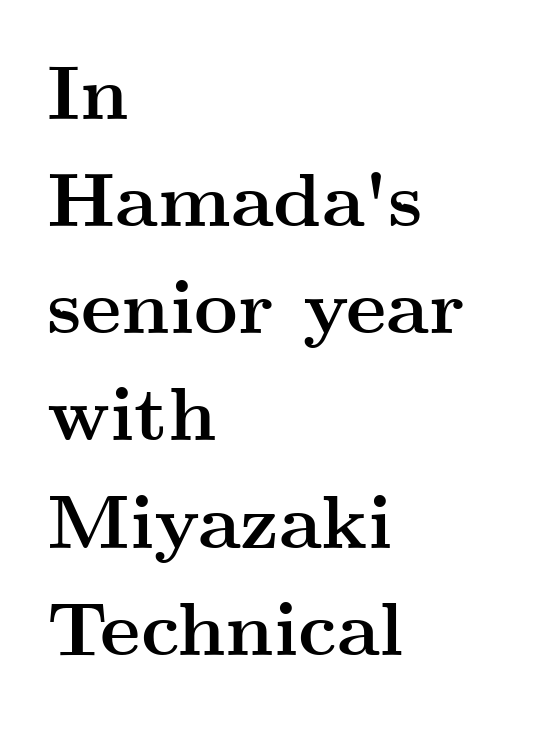
Do the letters lean? They stand straight. You can tell from the footed stems that serif type was used. What's the leading like? Ordinary, nothing unusual. Lines of text with bare space underneath.
